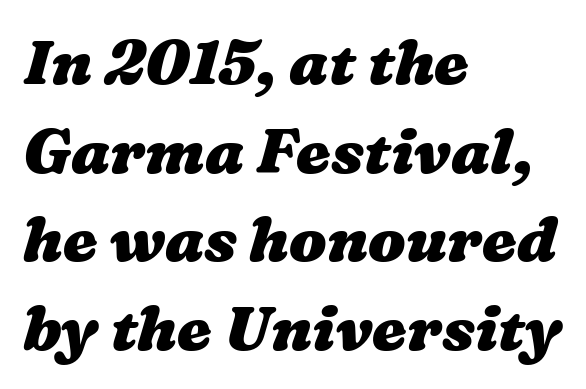
A classic flush-left, rag-right setting is used for this passage. The characters look thick and weighty, a clear bold. Is there much room between lines? A standard amount, neither cramped nor airy. Nobody touched the tracking dial on this one. Here the designer chose a conventional face with non-uniform glyph widths. Only glyphs here, with clear space below each row.
